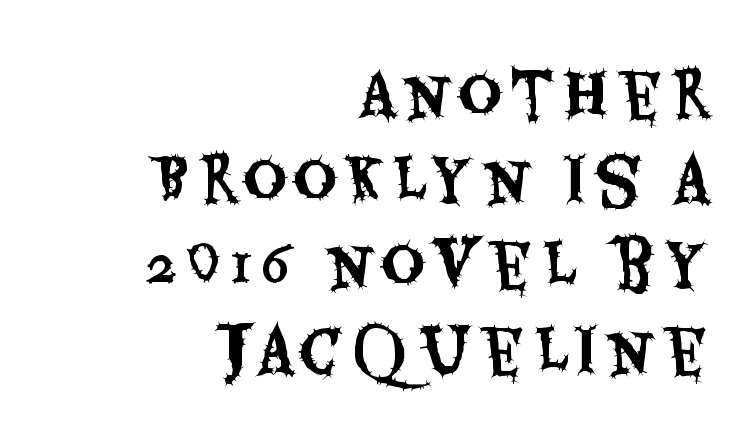
Q: Is the text italic (slanted)? A: No, it is upright.
Q: Is the typeface a serif or a sans-serif typeface? A: Sans-serif.
Q: Is the text underlined? A: No.
Q: How is the paragraph aligned? A: Right-aligned.
Q: Is the spacing between lines tight, normal or loose? A: Normal.
Q: Width (condensed, normal, or wide)? A: Condensed.
Q: Stroke contrast? A: Medium.
Q: x-height? A: Large.
Q: Monospaced? A: No.
